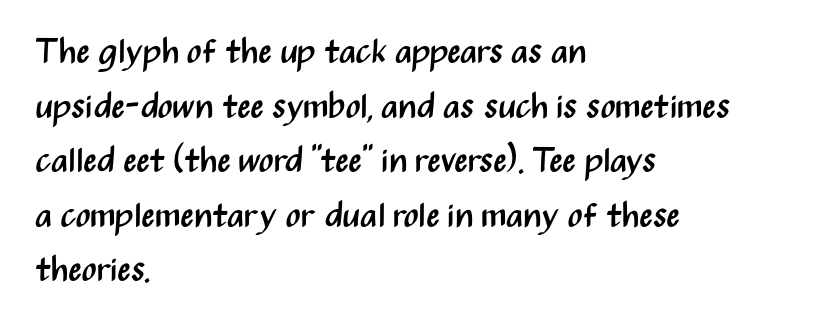
{"serif": "no", "italic": "no", "bold": "no", "weight": "regular", "width": "condensed", "stroke_contrast": "medium", "x_height": "medium", "monospaced": "no", "underline": "no", "align": "left", "line_spacing": "normal", "line_spacing_ratio": 1.56, "letter_spacing": "normal", "letter_spacing_em": 0.0, "glyph_px": 35}
